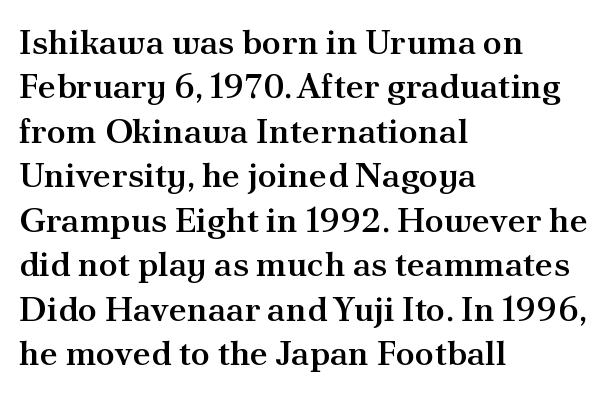
Leading: standard. Character widths vary here, with narrow letters taking less room than wide ones. Type style note: has serifs. A classic flush-left, rag-right setting is used for this passage. Bare-footed words on every line.
